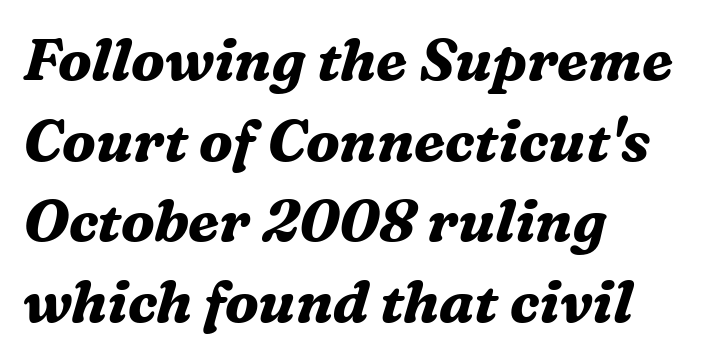
Q: Is the text bold? A: Yes.
Q: Is the text italic (slanted)? A: Yes, it leans right by about 16 degrees.
Q: Is the typeface a serif or a sans-serif typeface? A: Serif.
Q: Is the text underlined? A: No.
Q: How is the paragraph aligned? A: Left-aligned.
Q: Is the spacing between letters normal or unusually wide? A: Normal.
Q: Is the spacing between lines tight, normal or loose? A: Normal.
Q: Width (condensed, normal, or wide)? A: Normal.
Q: Stroke contrast? A: Medium.
Q: x-height? A: Medium.
Q: Monospaced? A: No.
